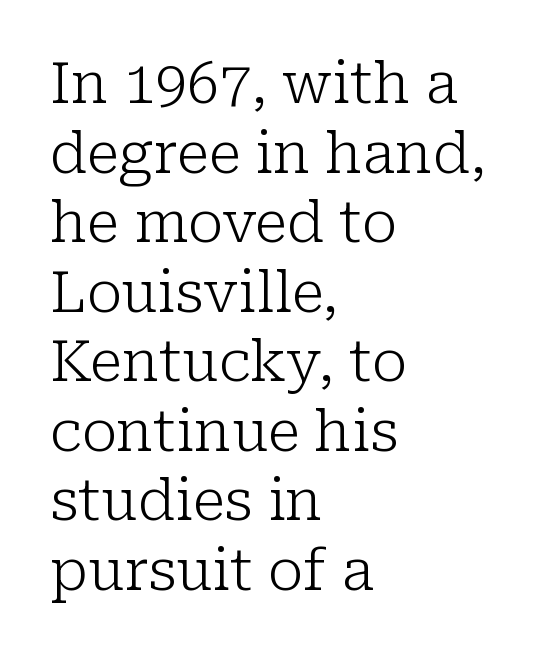
Q: Is the text bold? A: No.
Q: Is the text italic (slanted)? A: No, it is upright.
Q: Is the typeface a serif or a sans-serif typeface? A: Serif.
Q: Is the text underlined? A: No.
Q: How is the paragraph aligned? A: Left-aligned.
Q: Is the spacing between letters normal or unusually wide? A: Normal.
Q: Width (condensed, normal, or wide)? A: Normal.
Q: Stroke contrast? A: Low.
Q: x-height? A: Medium.
Q: Monospaced? A: No.
